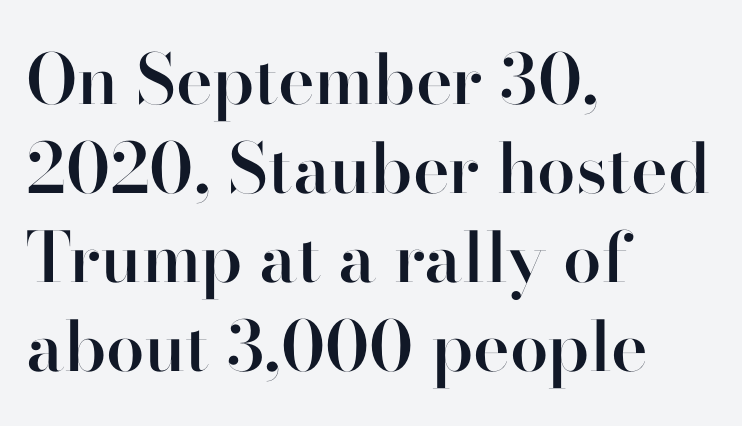
Does the type have serifs? No, each stem ends abruptly. Between one letter and the next there's only the usual sliver of space. A typesetter would call this proportional, since set widths differ per character. Horizontally, the lines are justified to the leading edge only. The area under the type is left untouched. Every letter is mildly thick-stroked: semibold rather than bold.
